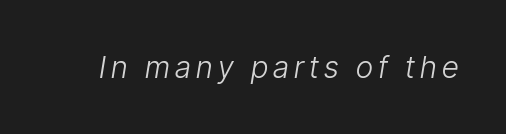
Q: Is the text bold? A: No.
Q: Is the text italic (slanted)? A: Yes, it leans right by about 9 degrees.
Q: Is the text underlined? A: No.
Q: Width (condensed, normal, or wide)? A: Condensed.
Q: Stroke contrast? A: Low.
Q: x-height? A: Medium.
Q: Monospaced? A: No.
